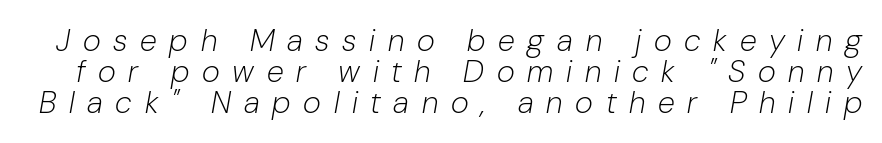
Q: Is the text bold? A: No.
Q: Is the text italic (slanted)? A: Yes, it leans right by about 10 degrees.
Q: Is the text underlined? A: No.
Q: Is the spacing between letters normal or unusually wide? A: Unusually wide.
Q: Is the spacing between lines tight, normal or loose? A: Tight.
Q: Width (condensed, normal, or wide)? A: Normal.
Q: Stroke contrast? A: Low.
Q: x-height? A: Medium.
Q: Monospaced? A: No.
